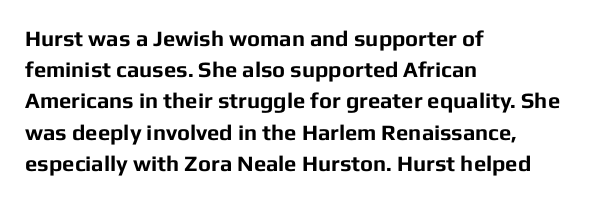
In CSS terms this would be text-align: left. Baseline-to-baseline distance is the conventional proportion of letter height. Notice how the stems are strictly vertical — no italics here. The space beneath each line is pristine and unruled. Spacing between characters is what you'd get straight out of the box. The passage shown is emphatically bold.
